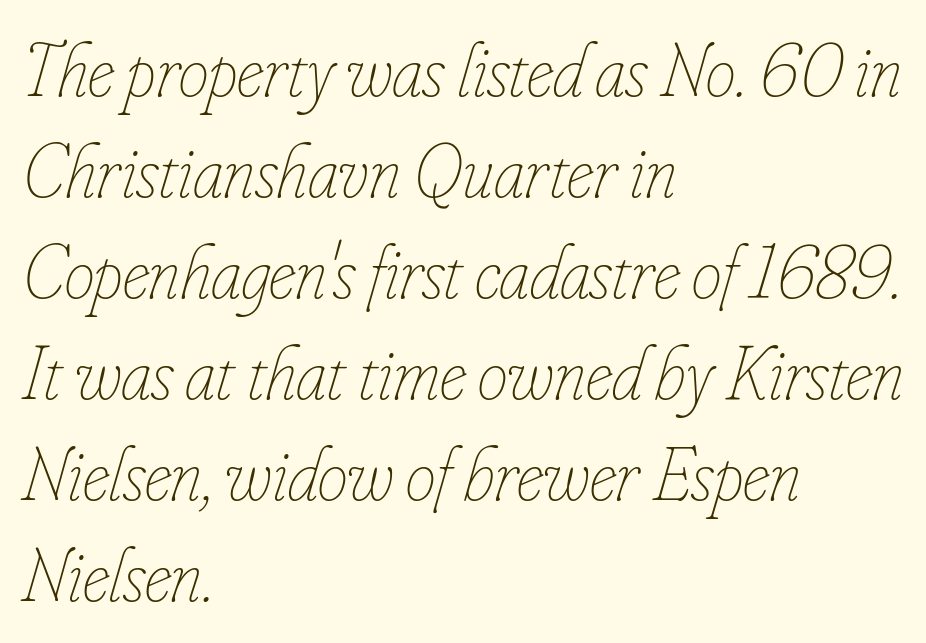
{"italic": "yes", "lean": "right", "slant_degrees": 16, "bold": "no", "weight": "thin", "width": "condensed", "stroke_contrast": "low", "x_height": "small", "monospaced": "no", "underline": "no", "align": "left", "line_spacing": "normal", "line_spacing_ratio": 1.33, "letter_spacing": "normal", "letter_spacing_em": 0.0, "glyph_px": 76}
